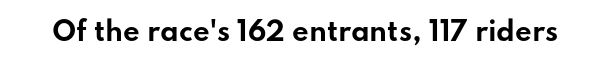
Q: Is the text bold? A: Yes.
Q: Is the text italic (slanted)? A: No, it is upright.
Q: Is the text underlined? A: No.
Q: Is the spacing between letters normal or unusually wide? A: Normal.
